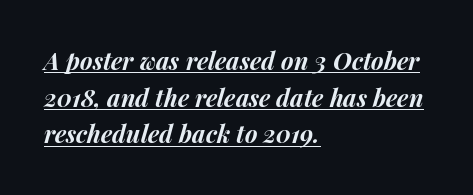
The image shows 24 px bold type, italic (leaning right); set left-aligned, normal line spacing (1.53x), normal letter spacing, underlined.
